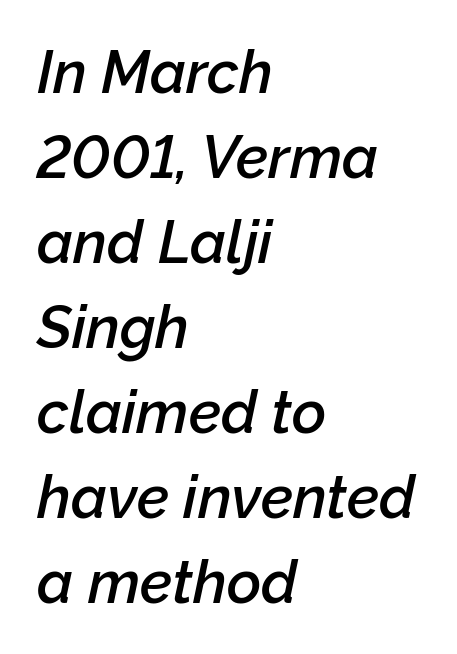
The image shows 59 px semibold type, italic (leaning right); set left-aligned, normal line spacing (1.44x), normal letter spacing, not underlined; low stroke contrast and a medium x-height.
